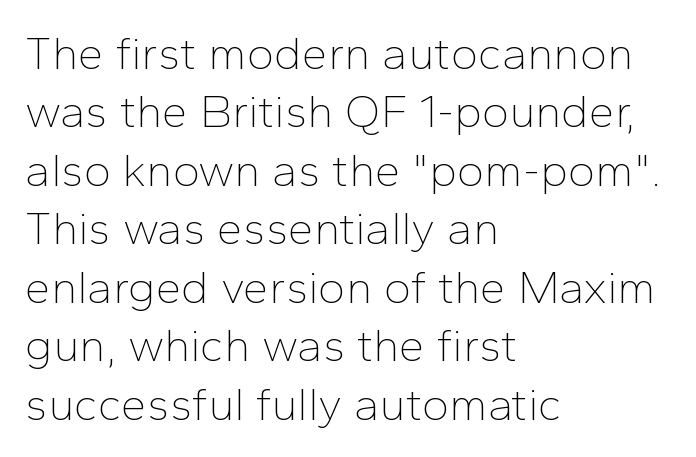
{"serif": "no", "italic": "no", "bold": "no", "weight": "thin", "width": "normal", "stroke_contrast": "low", "x_height": "medium", "monospaced": "no", "underline": "no", "align": "left", "line_spacing": "normal", "line_spacing_ratio": 1.27, "letter_spacing": "normal", "letter_spacing_em": 0.0, "glyph_px": 46}
